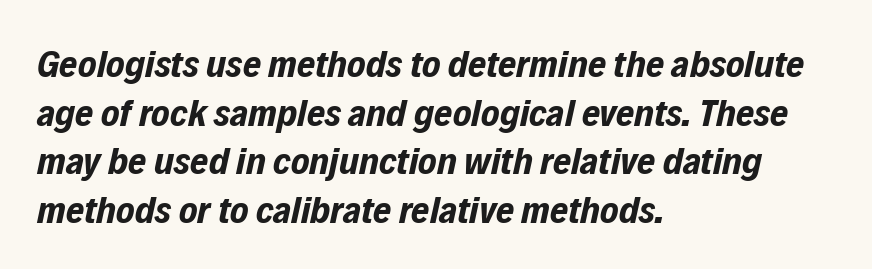
The image shows 39 px bold, condensed type, italic (leaning right); set left-aligned, normal line spacing (1.25x), normal letter spacing, not underlined; low stroke contrast and a medium x-height.
